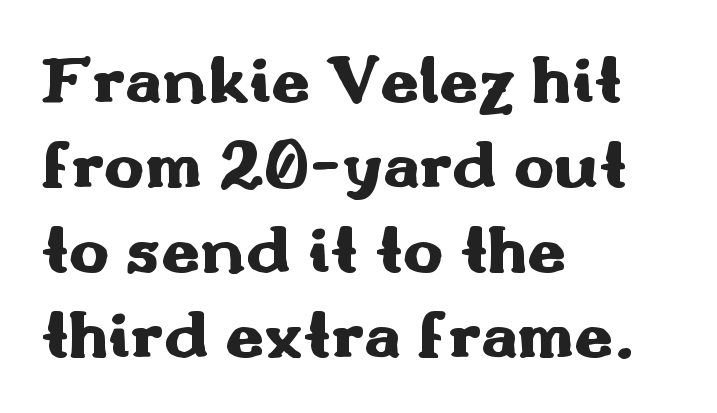
Q: Is the text bold? A: Yes.
Q: Is the text italic (slanted)? A: No, it is upright.
Q: Is the typeface a serif or a sans-serif typeface? A: Sans-serif.
Q: Is the text underlined? A: No.
Q: How is the paragraph aligned? A: Left-aligned.
Q: Is the spacing between letters normal or unusually wide? A: Normal.
Q: Is the spacing between lines tight, normal or loose? A: Normal.
Q: Width (condensed, normal, or wide)? A: Wide.
Q: Stroke contrast? A: Medium.
Q: x-height? A: Small.
Q: Monospaced? A: No.
